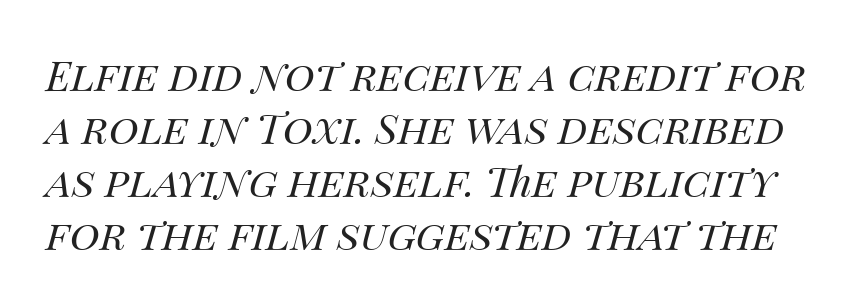
{"italic": "yes", "lean": "right", "slant_degrees": 14, "bold": "no", "weight": "regular", "width": "normal", "stroke_contrast": "medium", "x_height": "large", "monospaced": "no", "underline": "no", "line_spacing": "normal", "line_spacing_ratio": 1.29, "letter_spacing": "normal", "letter_spacing_em": 0.0, "glyph_px": 41}
